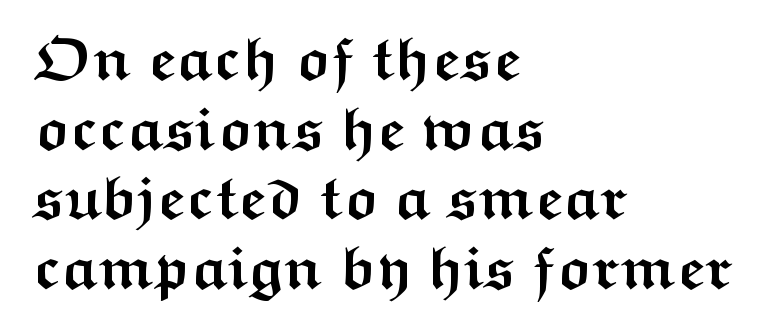
Set as a true bold cut, around the 700 mark. Horizontal bands of white between lines are thin slivers. Type without underlining. You can tell it's not italic because the verticals are truly vertical.
